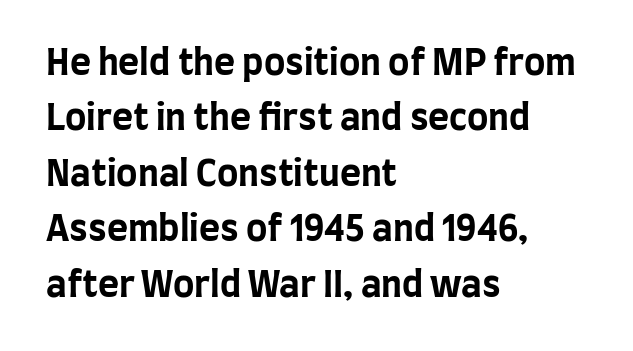
{"serif": "no", "italic": "no", "bold": "yes", "weight": "bold", "width": "condensed", "stroke_contrast": "low", "x_height": "large", "monospaced": "no", "underline": "no", "align": "left", "line_spacing": "normal", "line_spacing_ratio": 1.54, "letter_spacing": "normal", "letter_spacing_em": 0.0, "glyph_px": 36}
